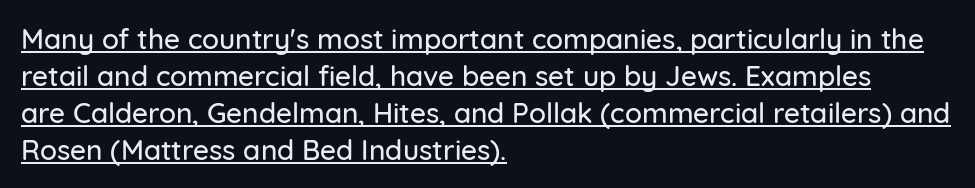
Q: Is the text italic (slanted)? A: No, it is upright.
Q: Is the typeface a serif or a sans-serif typeface? A: Sans-serif.
Q: Is the text underlined? A: Yes.
Q: How is the paragraph aligned? A: Left-aligned.
Q: Is the spacing between letters normal or unusually wide? A: Normal.
Q: Is the spacing between lines tight, normal or loose? A: Normal.
Q: Width (condensed, normal, or wide)? A: Normal.
Q: Stroke contrast? A: Low.
Q: x-height? A: Medium.
Q: Monospaced? A: No.
